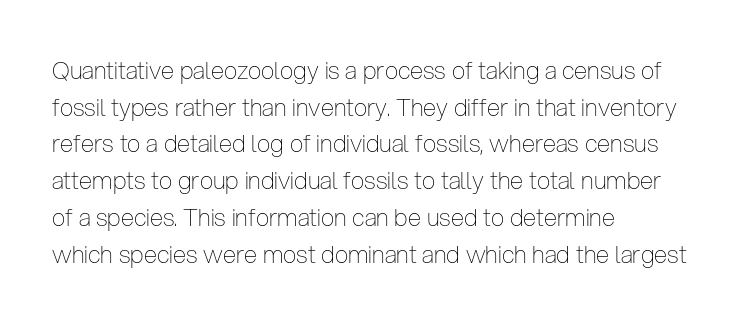
Standard letterfit; no display-style spreading of the glyphs. No chunkiness to these letters — they're not bold. This is roman type, the default non-slanted kind. Does the copy run flush right? No — it runs flush left.
